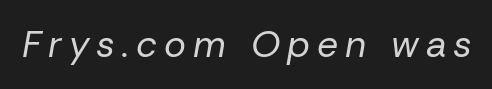
The image shows 37 px regular-weight type, italic (leaning right); set not underlined; low stroke contrast and a medium x-height.
